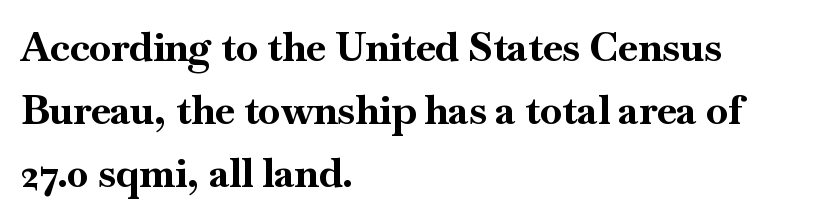
Q: Is the text bold? A: Yes.
Q: Is the text italic (slanted)? A: No, it is upright.
Q: Is the typeface a serif or a sans-serif typeface? A: Serif.
Q: Is the text underlined? A: No.
Q: How is the paragraph aligned? A: Left-aligned.
Q: Is the spacing between letters normal or unusually wide? A: Normal.
Q: Is the spacing between lines tight, normal or loose? A: Normal.
Q: Width (condensed, normal, or wide)? A: Normal.
Q: Stroke contrast? A: High.
Q: x-height? A: Small.
Q: Monospaced? A: No.
